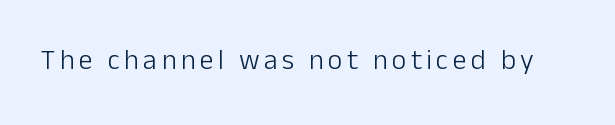
Q: Is the text bold? A: No.
Q: Is the text italic (slanted)? A: No, it is upright.
Q: Is the typeface a serif or a sans-serif typeface? A: Sans-serif.
Q: Is the text underlined? A: No.
Q: Width (condensed, normal, or wide)? A: Normal.
Q: Stroke contrast? A: Low.
Q: x-height? A: Medium.
Q: Monospaced? A: No.
